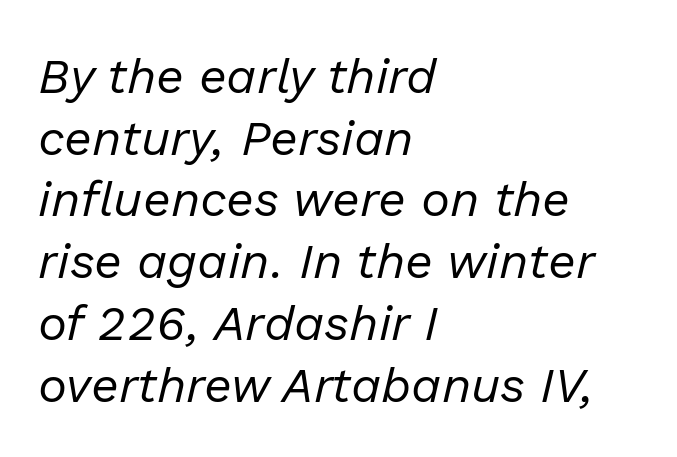
{"italic": "yes", "lean": "right", "slant_degrees": 13, "bold": "no", "weight": "regular", "width": "normal", "stroke_contrast": "low", "x_height": "medium", "monospaced": "no", "underline": "no", "align": "left", "line_spacing": "normal", "line_spacing_ratio": 1.26, "letter_spacing": "normal", "letter_spacing_em": 0.0, "glyph_px": 49}
